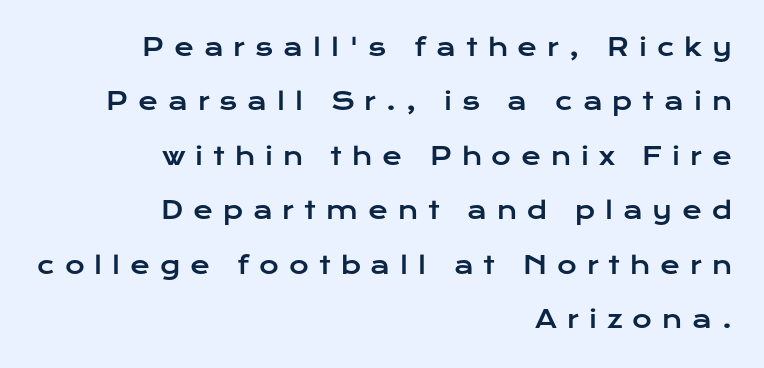
{"italic": "no", "underline": "no", "align": "right", "line_spacing": "loose", "line_spacing_ratio": 2.27, "letter_spacing": "wide", "letter_spacing_em": 0.41, "glyph_px": 24}
